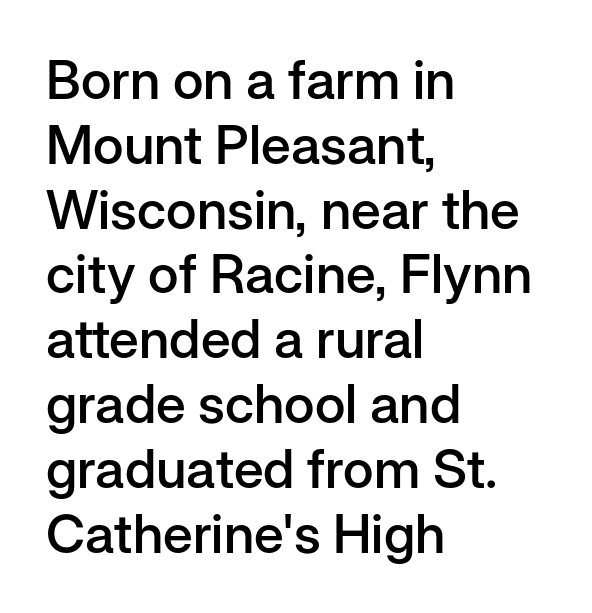
The image shows 54 px semibold sans-serif type, upright; set left-aligned, line spacing 1.2x, normal letter spacing, not underlined; low stroke contrast and a medium x-height.
